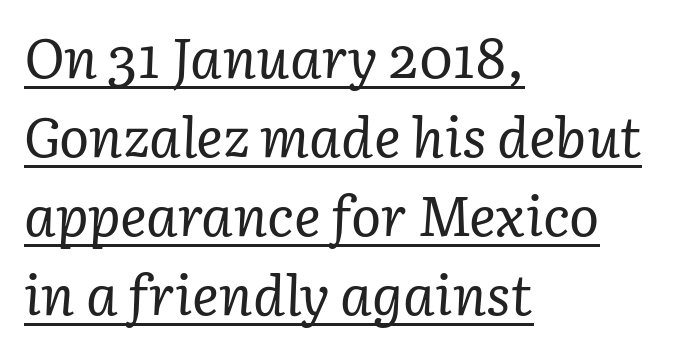
The image shows 56 px regular-weight serif type, italic (leaning right); set left-aligned, normal line spacing (1.41x), normal letter spacing, underlined; low stroke contrast and a medium x-height.
